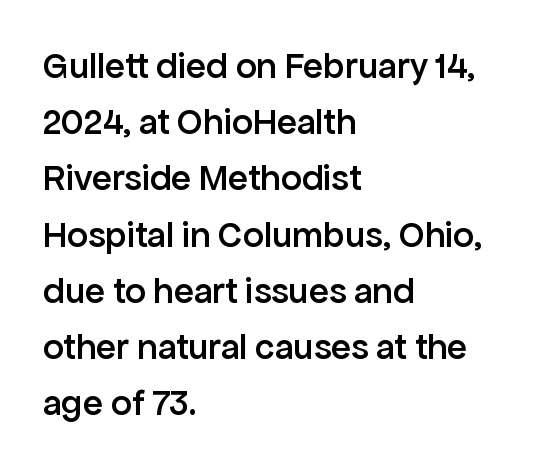
{"serif": "no", "italic": "no", "bold": "semi", "weight": "semibold", "width": "normal", "stroke_contrast": "low", "x_height": "medium", "monospaced": "no", "underline": "no", "align": "left", "line_spacing": "normal", "line_spacing_ratio": 1.52, "letter_spacing": "normal", "letter_spacing_em": 0.0, "glyph_px": 37}
